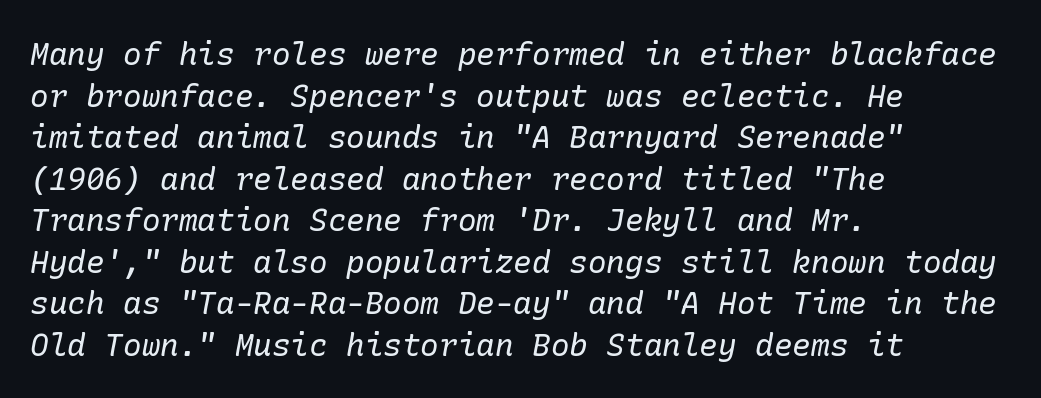
The image shows 31 px regular-weight type, italic (leaning right); set left-aligned, normal line spacing (1.34x), normal letter spacing, not underlined; low stroke contrast and a medium x-height.
